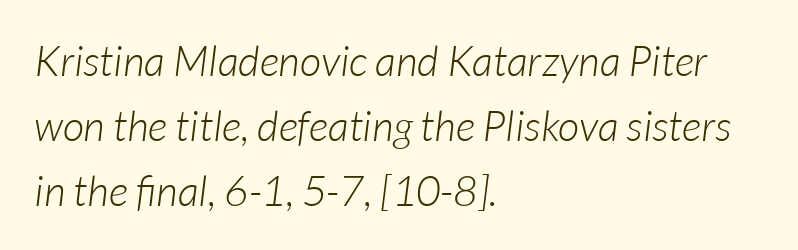
Do the characters align in a grid? No, the font is proportional. When letters slant like this, we call the style italic. Decoration check: the copy has no underline. Typeset ragged right — the left edge is the straight one. The characters are drawn with everyday or finer stroke widths. Regarding leading, the lines here are spaced in the standard way.
